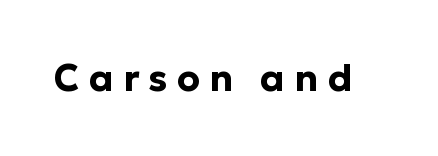
{"serif": "no", "italic": "no", "bold": "yes", "weight": "bold", "width": "normal", "stroke_contrast": "low", "x_height": "medium", "monospaced": "no", "underline": "no", "letter_spacing": "wide", "letter_spacing_em": 0.25, "glyph_px": 37}
